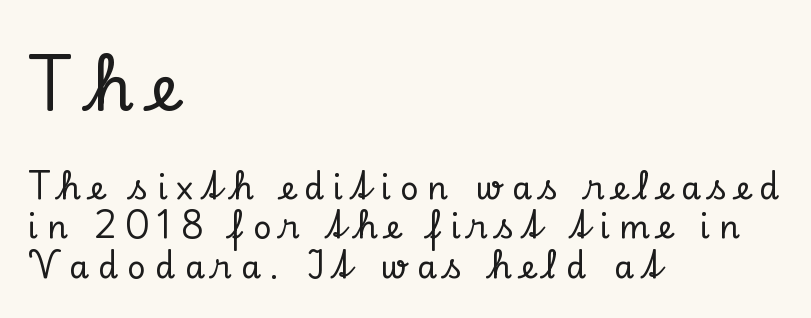
{"italic": "no", "width": "normal", "stroke_contrast": "low", "x_height": "small", "monospaced": "no", "underline": "no", "align": "left", "line_spacing_ratio": 1.23, "letter_spacing": "wide", "letter_spacing_em": 0.28, "larger_block": "first", "size_ratio": 2.0, "glyph_px": 64}
